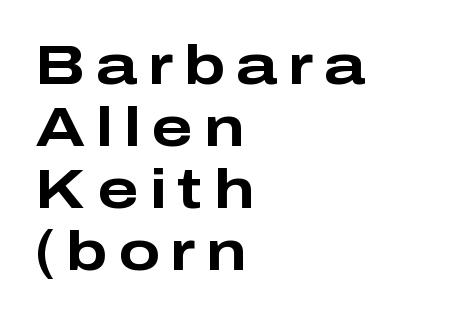
Q: Is the text bold? A: Yes.
Q: Is the text italic (slanted)? A: No, it is upright.
Q: Is the typeface a serif or a sans-serif typeface? A: Sans-serif.
Q: Is the text underlined? A: No.
Q: How is the paragraph aligned? A: Left-aligned.
Q: Is the spacing between letters normal or unusually wide? A: Unusually wide.
Q: Is the spacing between lines tight, normal or loose? A: Tight.
Q: Width (condensed, normal, or wide)? A: Wide.
Q: Stroke contrast? A: Low.
Q: x-height? A: Medium.
Q: Monospaced? A: No.
